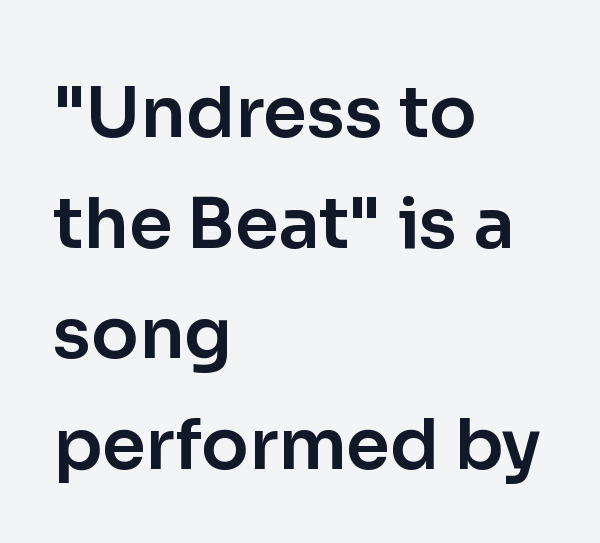
{"serif": "no", "italic": "no", "width": "normal", "stroke_contrast": "low", "x_height": "medium", "monospaced": "no", "underline": "no", "align": "left", "line_spacing": "normal", "line_spacing_ratio": 1.58, "letter_spacing": "normal", "letter_spacing_em": 0.0, "glyph_px": 70}
